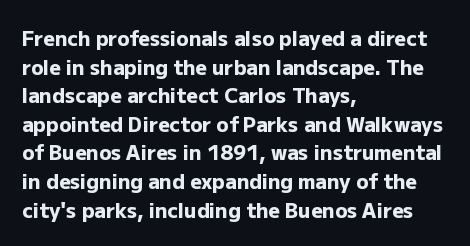
{"italic": "no", "bold": "yes", "underline": "no", "align": "left", "line_spacing": "normal", "line_spacing_ratio": 1.43, "letter_spacing": "normal", "letter_spacing_em": 0.0, "glyph_px": 20}
